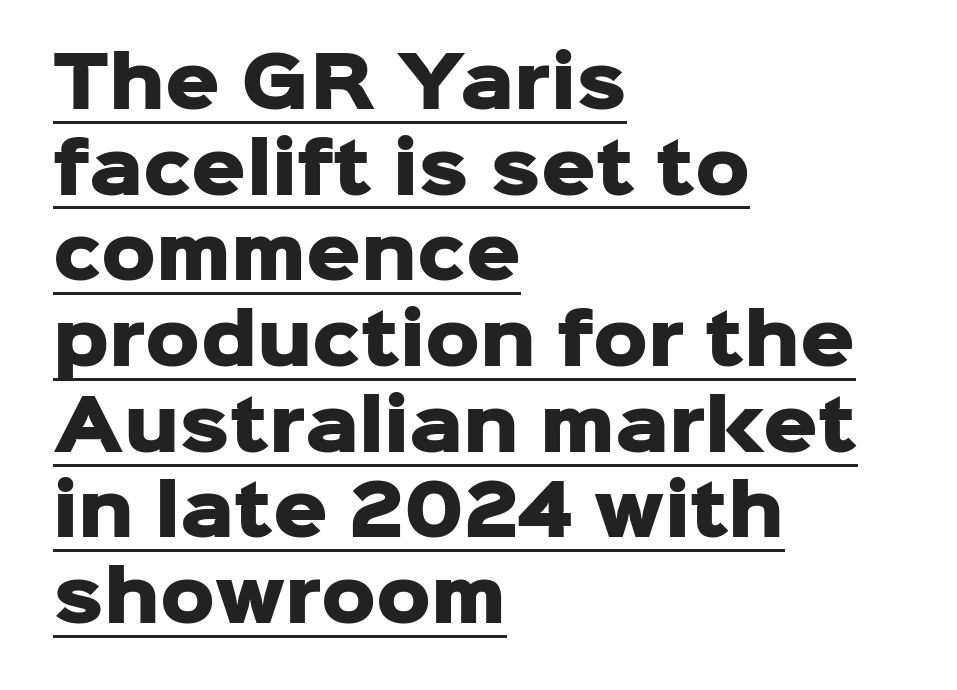
{"serif": "no", "italic": "no", "bold": "yes", "weight": "heavy", "width": "normal", "stroke_contrast": "low", "x_height": "medium", "monospaced": "no", "underline": "yes", "align": "left", "line_spacing": "normal", "line_spacing_ratio": 1.26, "letter_spacing": "normal", "letter_spacing_em": 0.0, "glyph_px": 68}
